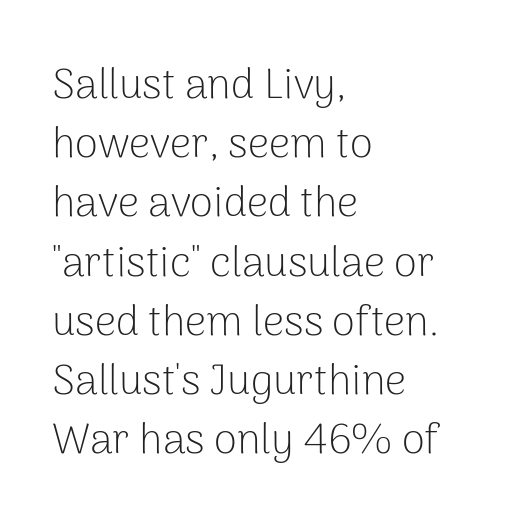
{"serif": "no", "italic": "no", "bold": "no", "weight": "light", "width": "normal", "stroke_contrast": "low", "x_height": "medium", "monospaced": "no", "underline": "no", "align": "left", "line_spacing": "normal", "line_spacing_ratio": 1.41, "letter_spacing": "normal", "letter_spacing_em": 0.0, "glyph_px": 42}
